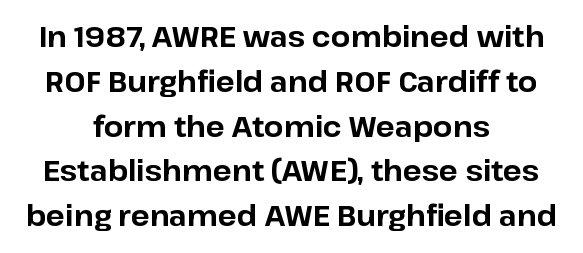
{"serif": "no", "italic": "no", "bold": "yes", "weight": "bold", "width": "normal", "stroke_contrast": "low", "x_height": "medium", "monospaced": "no", "underline": "no", "align": "center", "line_spacing": "normal", "line_spacing_ratio": 1.6, "letter_spacing": "normal", "letter_spacing_em": 0.0, "glyph_px": 28}
